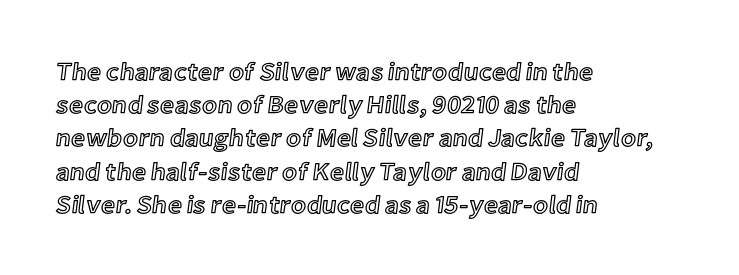
{"underline": "no", "align": "left", "line_spacing": "normal", "line_spacing_ratio": 1.33, "letter_spacing": "normal", "letter_spacing_em": 0.0, "glyph_px": 25}
